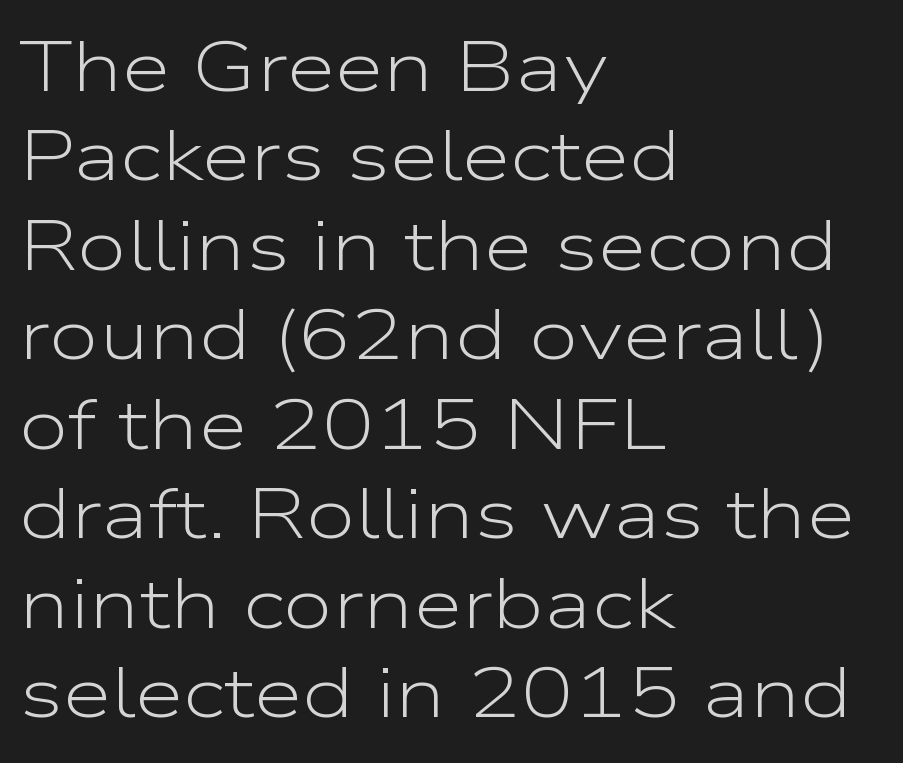
The image shows 71 px light, wide sans-serif type, upright; set left-aligned, normal line spacing (1.26x), normal letter spacing, not underlined; low stroke contrast and a medium x-height.
